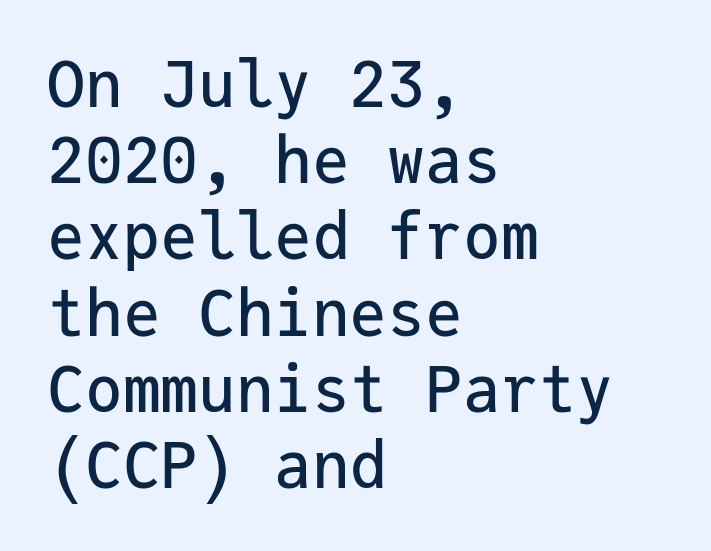
The image shows 63 px sans-serif type, upright, monospaced; set left-aligned, line spacing 1.21x, normal letter spacing, not underlined; low stroke contrast and a medium x-height.
